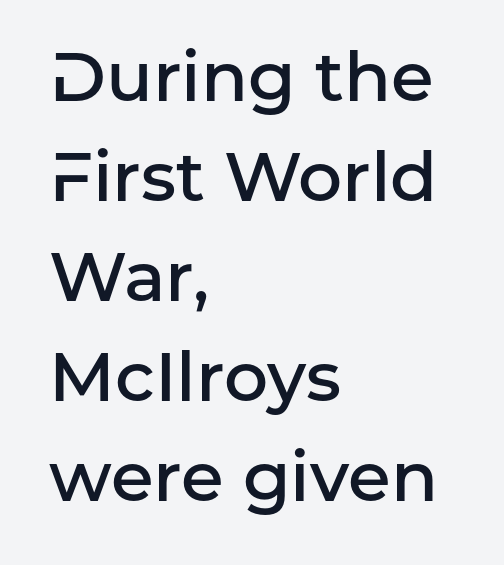
{"serif": "no", "italic": "no", "bold": "semi", "weight": "semibold", "width": "normal", "stroke_contrast": "low", "x_height": "medium", "monospaced": "no", "underline": "no", "align": "left", "line_spacing": "normal", "line_spacing_ratio": 1.45, "letter_spacing": "normal", "letter_spacing_em": 0.0, "glyph_px": 69}
